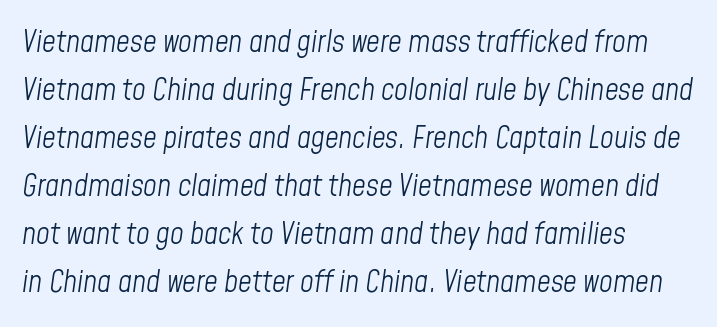
Weight: not bold — regular or lighter. The font's italic variant was chosen for this text. Do the characters align in a grid? No, the font is proportional. There is no visible air inserted between adjacent glyphs.
